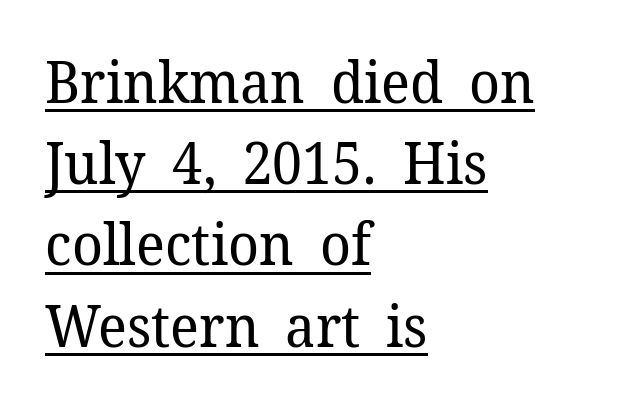
Q: Is the text bold? A: No.
Q: Is the text italic (slanted)? A: No, it is upright.
Q: Is the typeface a serif or a sans-serif typeface? A: Serif.
Q: Is the text underlined? A: Yes.
Q: How is the paragraph aligned? A: Left-aligned.
Q: Is the spacing between letters normal or unusually wide? A: Normal.
Q: Is the spacing between lines tight, normal or loose? A: Normal.
Q: Width (condensed, normal, or wide)? A: Normal.
Q: Stroke contrast? A: Low.
Q: x-height? A: Medium.
Q: Monospaced? A: No.
